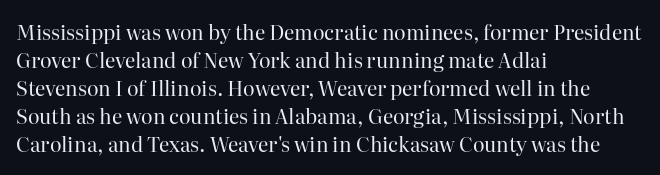
A roman cut, with each character standing at attention. Compared with a centered layout, this one pins lines to the left instead. Evenly set lines give the paragraph a standard silhouette. Heft: none added — not bold. The baseline area is clear.
